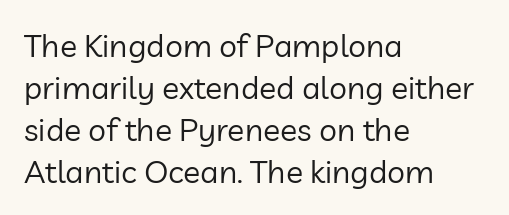
Stroke thickness stays within the range of a standard reading face or lighter. The lines are quadded left. Note the varied advance widths — an 'i' is clearly narrower than an 'm'. A clean baseline with only descenders dipping below it.
